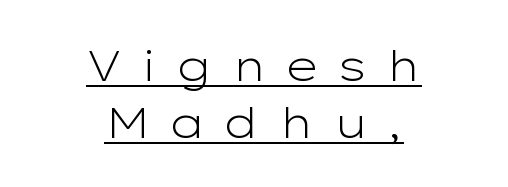
The image shows 43 px light, wide sans-serif type, upright; set centered, normal line spacing (1.32x), unusually wide letter spacing (+0.41 em), underlined; low stroke contrast and a medium x-height.
